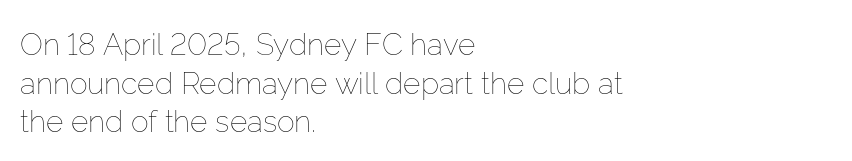
The image shows 30 px thin type, upright; set left-aligned, normal line spacing (1.29x), normal letter spacing, not underlined; low stroke contrast and a medium x-height.
